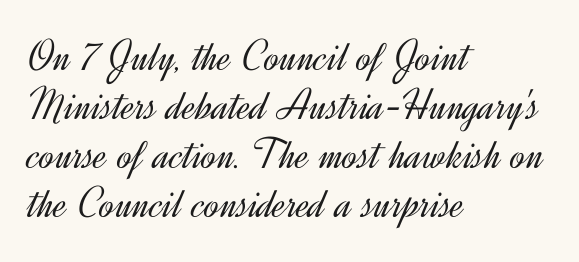
{"serif": "no", "bold": "no", "weight": "light", "width": "normal", "x_height": "small", "monospaced": "no", "underline": "no", "align": "left", "line_spacing": "tight", "line_spacing_ratio": 1.09, "letter_spacing": "normal", "letter_spacing_em": 0.0, "glyph_px": 45}
